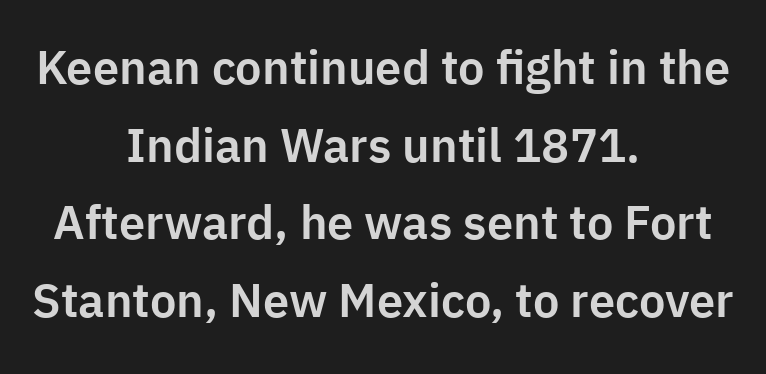
The image shows 47 px sans-serif type, upright; set centered, normal line spacing (1.65x), normal letter spacing, not underlined; low stroke contrast and a medium x-height.
